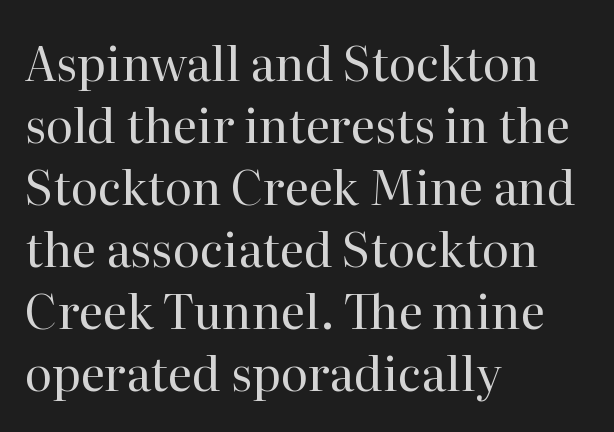
The image shows 47 px regular-weight serif type, upright; set left-aligned, normal line spacing (1.32x), normal letter spacing, not underlined; high stroke contrast and a medium x-height.
